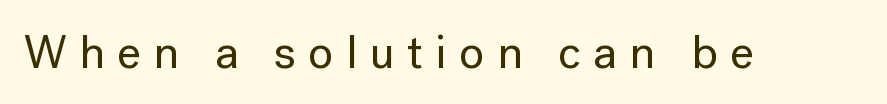
The image shows 47 px sans-serif type, upright; set unusually wide letter spacing (+0.26 em), not underlined; low stroke contrast and a medium x-height.
